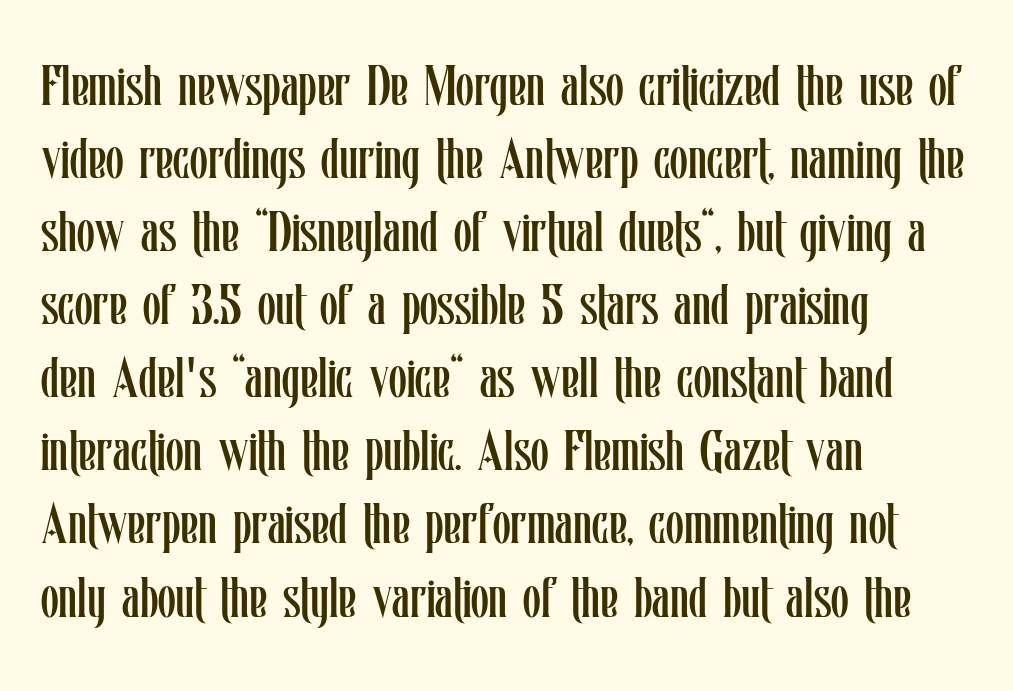
Q: Is the text bold? A: No.
Q: Is the text italic (slanted)? A: No, it is upright.
Q: Is the text underlined? A: No.
Q: How is the paragraph aligned? A: Left-aligned.
Q: Is the spacing between letters normal or unusually wide? A: Normal.
Q: Is the spacing between lines tight, normal or loose? A: Normal.
Q: Width (condensed, normal, or wide)? A: Condensed.
Q: Stroke contrast? A: Low.
Q: x-height? A: Medium.
Q: Monospaced? A: No.
